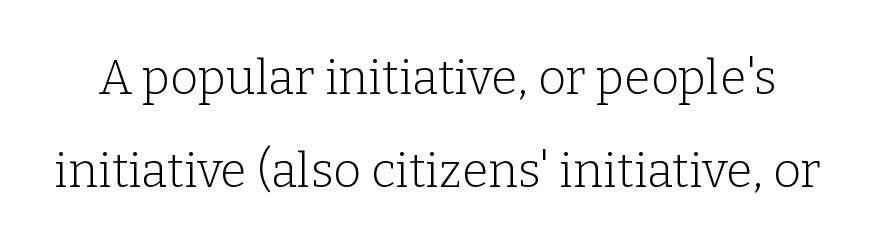
The image shows 48 px light serif type, upright; set loose line spacing (1.94x), normal letter spacing, not underlined; low stroke contrast and a medium x-height.
